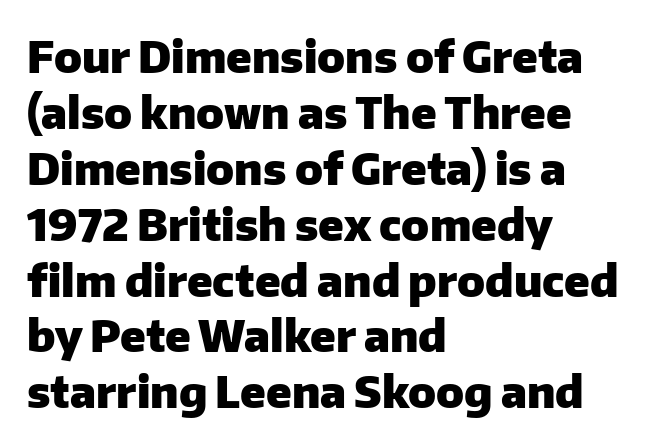
{"serif": "no", "italic": "no", "bold": "yes", "weight": "heavy", "width": "normal", "stroke_contrast": "low", "x_height": "medium", "monospaced": "no", "underline": "no", "align": "left", "line_spacing": "normal", "line_spacing_ratio": 1.27, "letter_spacing": "normal", "letter_spacing_em": 0.0, "glyph_px": 44}
